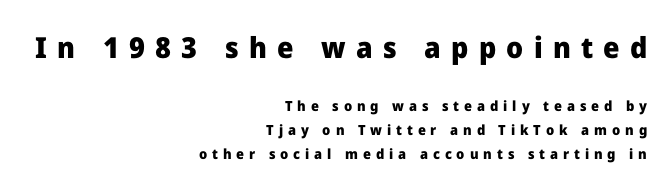
The image shows 29 px heavy sans-serif type, upright; set right-aligned, line spacing 1.71x, unusually wide letter spacing (+0.35 em), not underlined; the first (top) block is 2.07x larger; low stroke contrast and a medium x-height.
